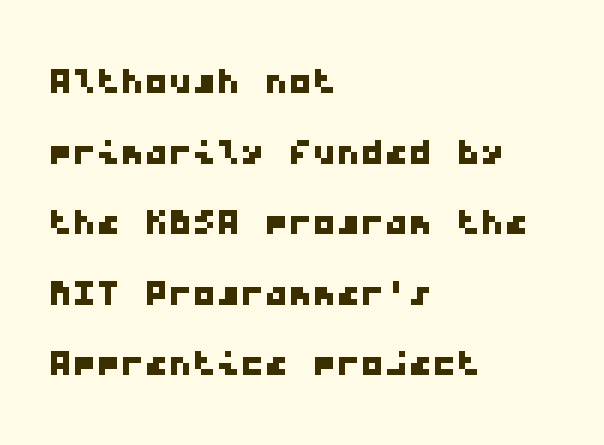
Q: Is the typeface a serif or a sans-serif typeface? A: Sans-serif.
Q: Is the text underlined? A: No.
Q: How is the paragraph aligned? A: Left-aligned.
Q: Is the spacing between letters normal or unusually wide? A: Normal.
Q: Is the spacing between lines tight, normal or loose? A: Normal.
Q: Width (condensed, normal, or wide)? A: Wide.
Q: Stroke contrast? A: Low.
Q: x-height? A: Medium.
Q: Monospaced? A: Yes.
